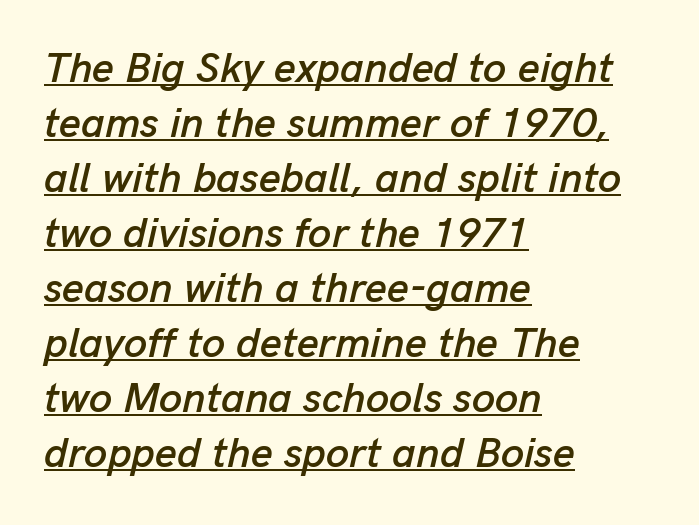
The image shows 42 px text type, italic (leaning right); set left-aligned, normal line spacing (1.31x), normal letter spacing, underlined; low stroke contrast and a medium x-height.
